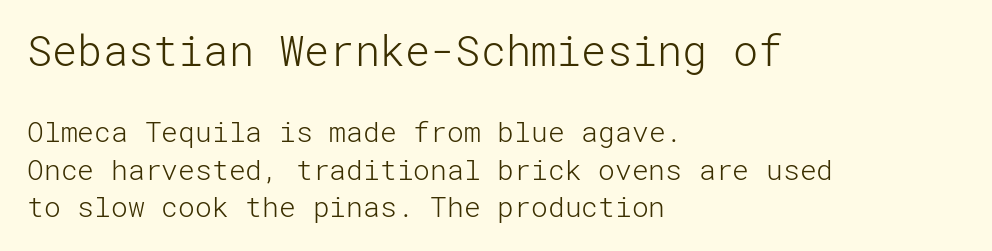
The image shows 42 px light sans-serif type, upright; set left-aligned, normal line spacing (1.33x), normal letter spacing, not underlined; the first (top) block is 1.5x larger; low stroke contrast and a medium x-height.
